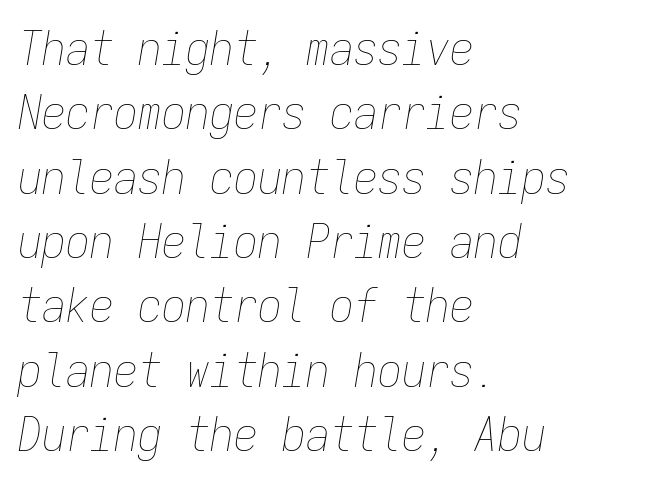
{"italic": "yes", "lean": "right", "slant_degrees": 9, "bold": "no", "weight": "thin", "width": "condensed", "stroke_contrast": "low", "x_height": "medium", "monospaced": "yes", "underline": "no", "align": "left", "line_spacing": "normal", "line_spacing_ratio": 1.34, "letter_spacing": "normal", "letter_spacing_em": 0.0, "glyph_px": 48}
